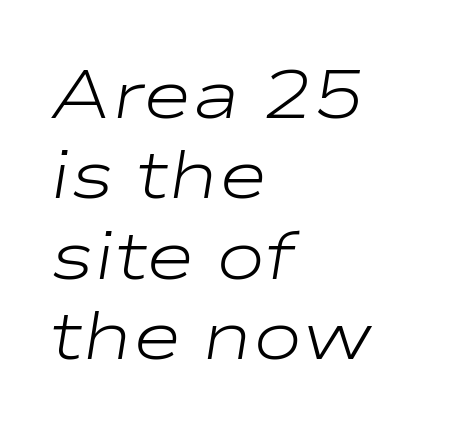
{"italic": "yes", "lean": "right", "slant_degrees": 9, "bold": "no", "weight": "light", "width": "wide", "stroke_contrast": "low", "x_height": "medium", "monospaced": "no", "underline": "no", "align": "left", "line_spacing_ratio": 1.2, "letter_spacing": "normal", "letter_spacing_em": 0.0, "glyph_px": 67}
